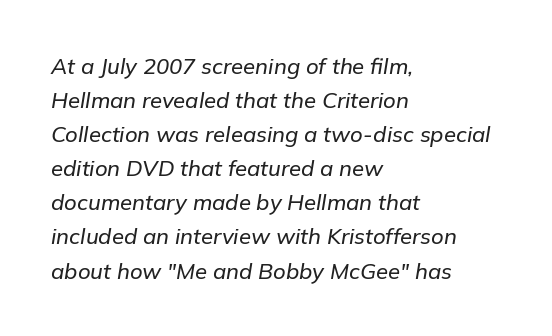
The image shows 22 px text type, italic (leaning right); set left-aligned, normal line spacing (1.55x), normal letter spacing, not underlined.
